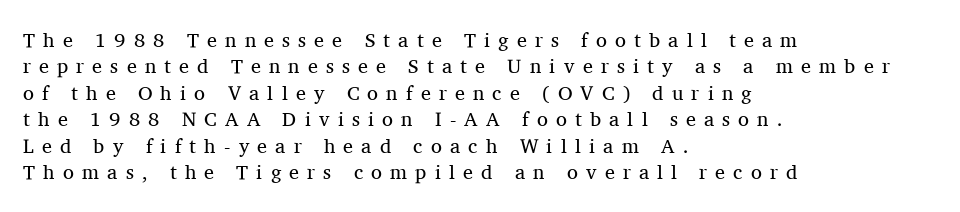
{"italic": "no", "bold": "no", "underline": "no", "align": "left", "line_spacing": "normal", "line_spacing_ratio": 1.32, "letter_spacing": "wide", "letter_spacing_em": 0.41, "glyph_px": 20}
